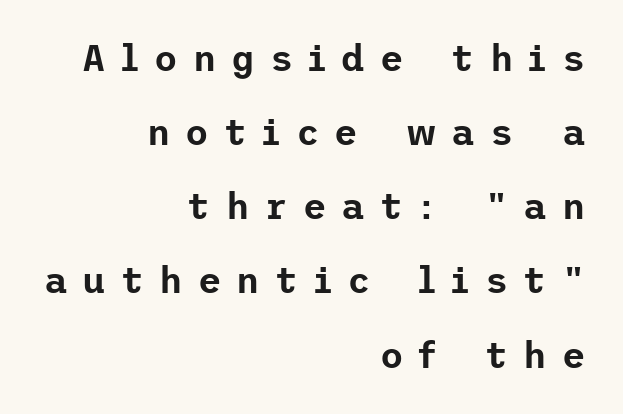
The image shows 36 px sans-serif type, upright; set right-aligned, loose line spacing (2.06x), unusually wide letter spacing (+0.42 em), not underlined; low stroke contrast and a medium x-height.
